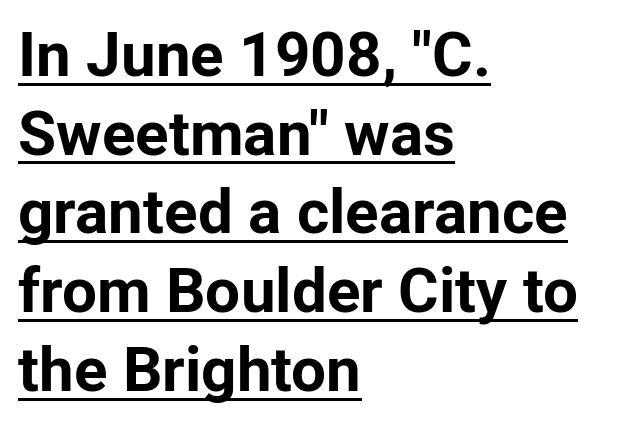
Q: Is the text bold? A: Yes.
Q: Is the text italic (slanted)? A: No, it is upright.
Q: Is the typeface a serif or a sans-serif typeface? A: Sans-serif.
Q: Is the text underlined? A: Yes.
Q: How is the paragraph aligned? A: Left-aligned.
Q: Is the spacing between letters normal or unusually wide? A: Normal.
Q: Is the spacing between lines tight, normal or loose? A: Normal.
Q: Width (condensed, normal, or wide)? A: Normal.
Q: Stroke contrast? A: Low.
Q: x-height? A: Medium.
Q: Monospaced? A: No.
